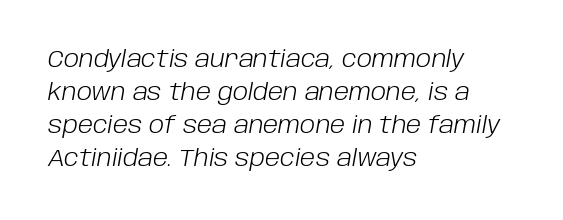
Plain, unruled lines of type. Vertically, the passage feels balanced, rows spaced as you'd expect. Nobody touched the tracking dial on this one. The paragraph has a hard left edge and a soft right edge. The cut favours lightness, reaching ordinary text weight at its darkest. The letters are slanted; this is an italic face.
